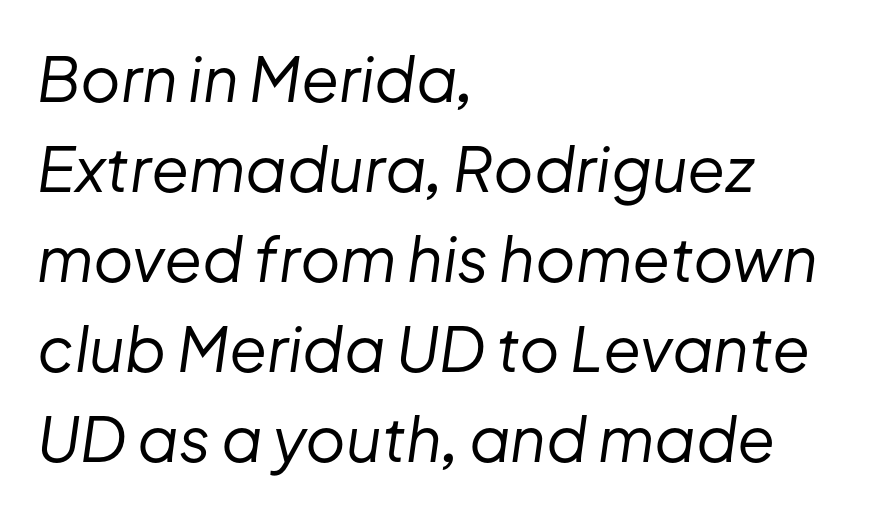
{"italic": "yes", "lean": "right", "slant_degrees": 8, "bold": "no", "weight": "regular", "width": "normal", "stroke_contrast": "low", "x_height": "medium", "monospaced": "no", "underline": "no", "align": "left", "line_spacing": "normal", "line_spacing_ratio": 1.45, "letter_spacing": "normal", "letter_spacing_em": 0.0, "glyph_px": 62}
